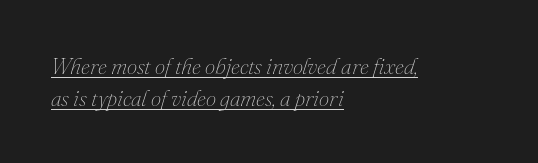
The horizontal fit of the characters is conventional and even. The ragged edge is on the right, which tells us the setting is flush left. The lettering is marked with a stroke running underneath it. The glyphs look as if they've been sheared to an angle. Stems here are at most as thick as an everyday book face. This block has exactly the height ordinary leading produces.
